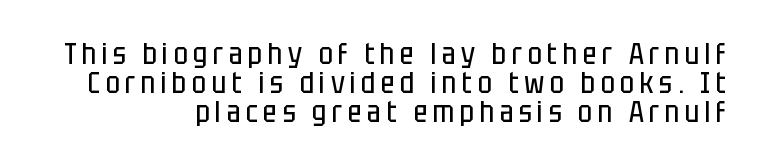
Varying glyph widths throughout — classic text-font behaviour. Check where the strokes stop: nothing finishes them off — pure sans. These lines were composed using upright roman letters. Stroke thickness stays within the range of a standard reading face or lighter. Unmarked baselines from the first word to the last.
